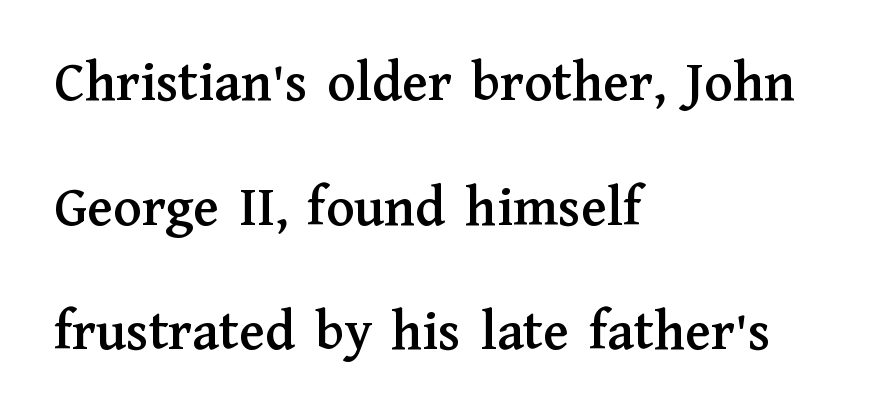
{"serif": "yes", "italic": "no", "width": "normal", "stroke_contrast": "medium", "x_height": "medium", "monospaced": "no", "underline": "no", "align": "left", "line_spacing": "loose", "line_spacing_ratio": 2.15, "letter_spacing": "normal", "letter_spacing_em": 0.0, "glyph_px": 58}
